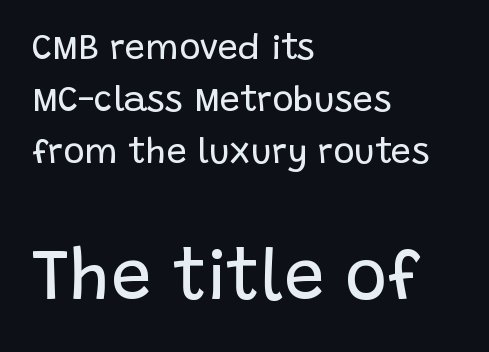
The image shows 72 px regular-weight sans-serif type, upright; set left-aligned, normal line spacing (1.45x), normal letter spacing, not underlined; the second (bottom) block is 2.0x larger; low stroke contrast and a large x-height.
